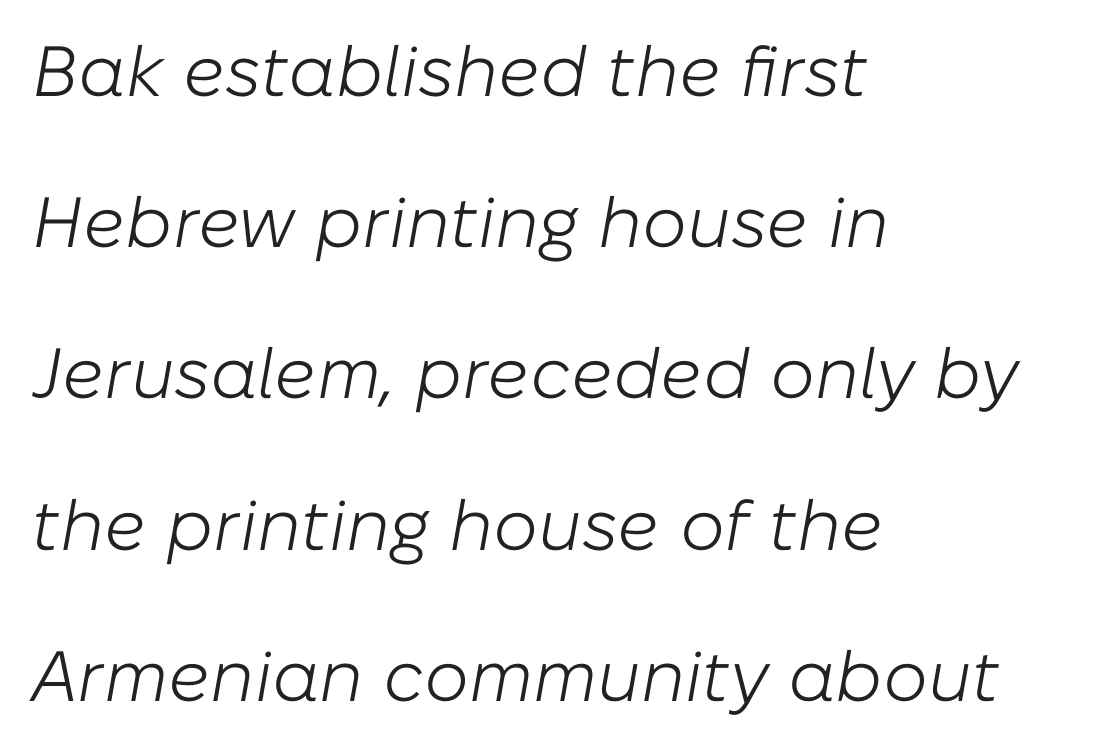
{"italic": "yes", "lean": "right", "slant_degrees": 10, "bold": "no", "weight": "light", "width": "normal", "stroke_contrast": "low", "x_height": "medium", "monospaced": "no", "underline": "no", "align": "left", "line_spacing": "loose", "line_spacing_ratio": 2.13, "letter_spacing": "normal", "letter_spacing_em": 0.0, "glyph_px": 71}
